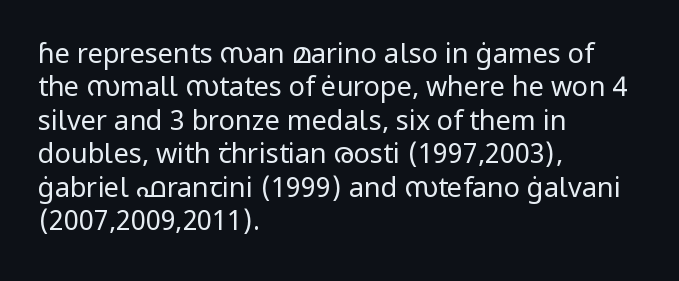
{"italic": "no", "bold": "no", "underline": "no", "align": "left", "line_spacing_ratio": 1.24, "letter_spacing": "normal", "letter_spacing_em": 0.0, "glyph_px": 27}
